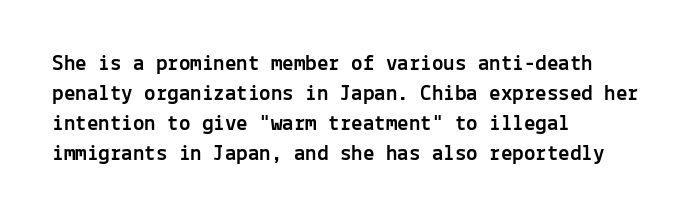
Q: Is the text italic (slanted)? A: No, it is upright.
Q: Is the text underlined? A: No.
Q: How is the paragraph aligned? A: Left-aligned.
Q: Is the spacing between letters normal or unusually wide? A: Normal.
Q: Is the spacing between lines tight, normal or loose? A: Normal.
